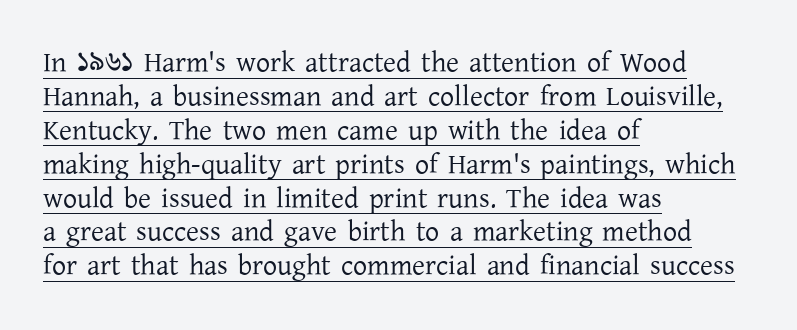
The image shows 28 px regular-weight serif type, upright; set left-aligned, line spacing 1.21x, normal letter spacing, underlined; low stroke contrast and a medium x-height.
